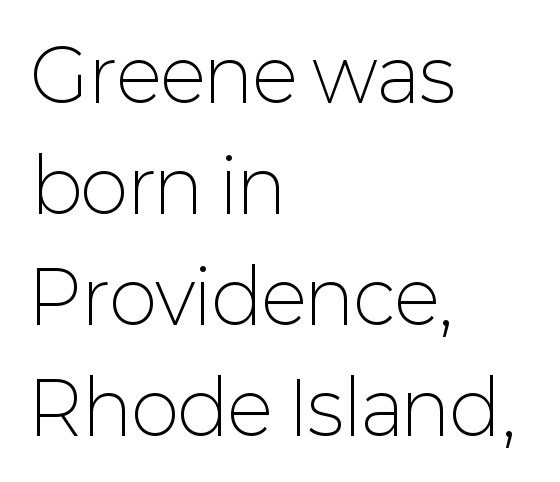
Baseline-to-baseline distance is the conventional proportion of letter height. Each stroke keeps to a modest, everyday thickness or less. Italic? Not at all — the glyphs are vertical. The letters advance in unequal steps, a hallmark of proportional type. A student would call this left alignment; a typographer would say flush left, rag right.
